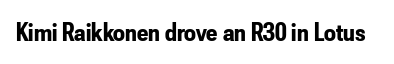
{"italic": "no", "bold": "yes", "underline": "no", "letter_spacing": "normal", "letter_spacing_em": 0.0, "glyph_px": 26}
